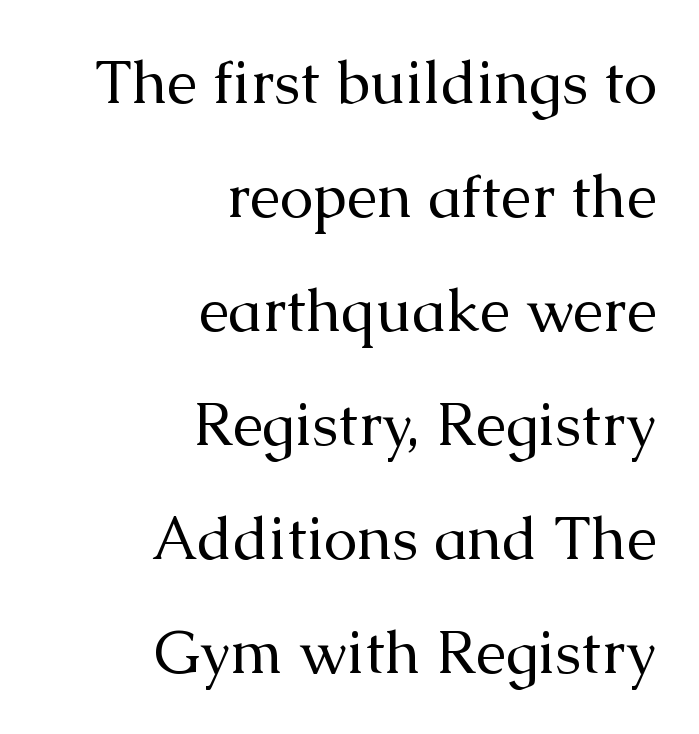
{"serif": "yes", "italic": "no", "bold": "no", "weight": "regular", "width": "normal", "stroke_contrast": "medium", "x_height": "medium", "monospaced": "no", "underline": "no", "align": "right", "line_spacing": "loose", "line_spacing_ratio": 1.9, "letter_spacing": "normal", "letter_spacing_em": 0.0, "glyph_px": 60}
